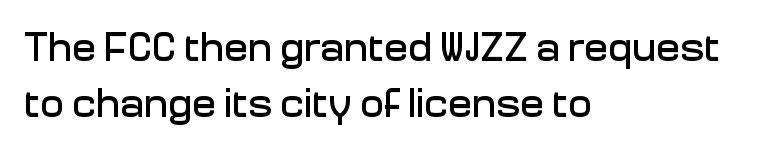
{"serif": "no", "italic": "no", "width": "normal", "stroke_contrast": "low", "x_height": "medium", "monospaced": "no", "underline": "no", "align": "left", "line_spacing": "normal", "line_spacing_ratio": 1.41, "letter_spacing": "normal", "letter_spacing_em": 0.0, "glyph_px": 40}
